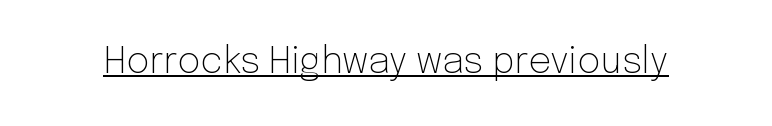
{"serif": "no", "italic": "no", "bold": "no", "weight": "light", "width": "normal", "stroke_contrast": "low", "x_height": "medium", "monospaced": "no", "underline": "yes", "letter_spacing": "normal", "letter_spacing_em": 0.0, "glyph_px": 36}
